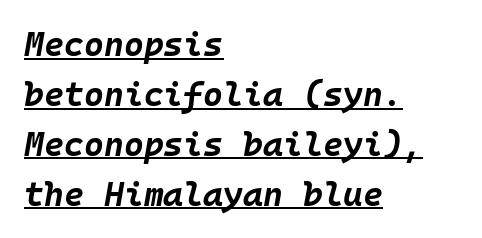
{"italic": "yes", "lean": "right", "slant_degrees": 10, "bold": "yes", "weight": "bold", "width": "normal", "stroke_contrast": "low", "x_height": "large", "monospaced": "yes", "underline": "yes", "align": "left", "line_spacing": "normal", "line_spacing_ratio": 1.47, "letter_spacing": "normal", "letter_spacing_em": 0.0, "glyph_px": 34}
